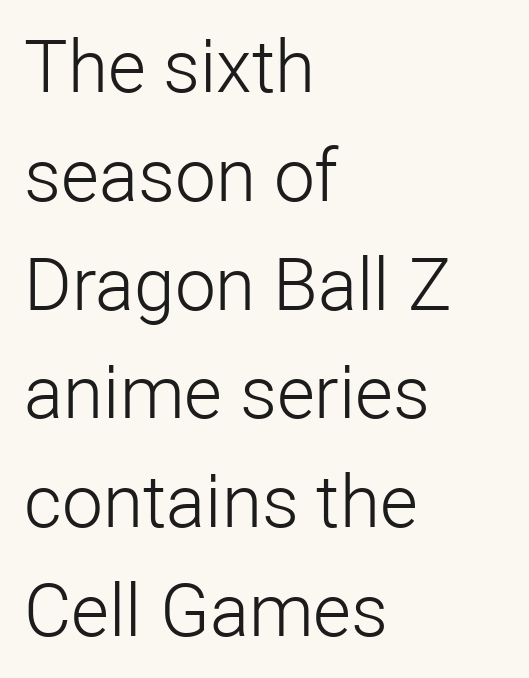
The font is comparable to plain body text, perhaps lighter. This sample uses an upright cut, with every glyph sitting square on the baseline. Summary of vertical rhythm: regular, with standard interline spacing. A typesetter would call this zero additional tracking. Plain, unruled lines of type. Looks like regular typesetting: each glyph gets only the width it needs.
